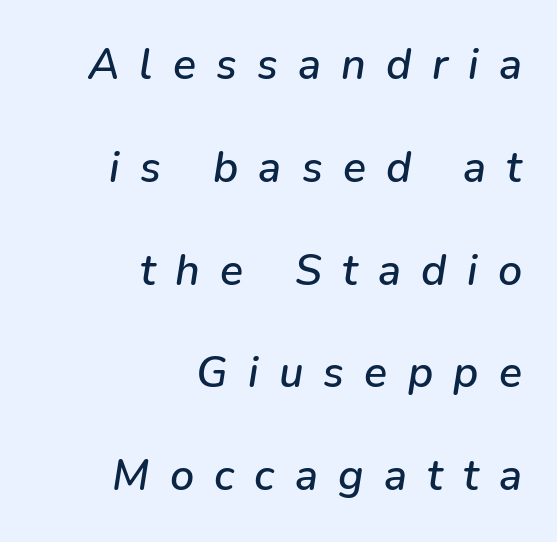
Q: Is the text italic (slanted)? A: Yes, it leans right by about 9 degrees.
Q: Is the text underlined? A: No.
Q: How is the paragraph aligned? A: Right-aligned.
Q: Is the spacing between letters normal or unusually wide? A: Unusually wide.
Q: Is the spacing between lines tight, normal or loose? A: Loose.
Q: Width (condensed, normal, or wide)? A: Normal.
Q: Stroke contrast? A: Low.
Q: x-height? A: Medium.
Q: Monospaced? A: No.
